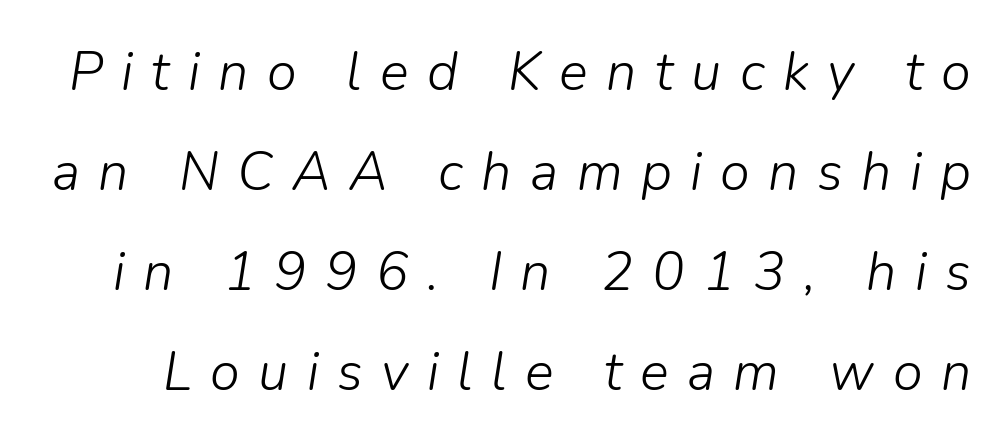
The image shows 54 px light type, italic (leaning right); set line spacing 1.85x, unusually wide letter spacing (+0.34 em), not underlined; low stroke contrast and a medium x-height.
